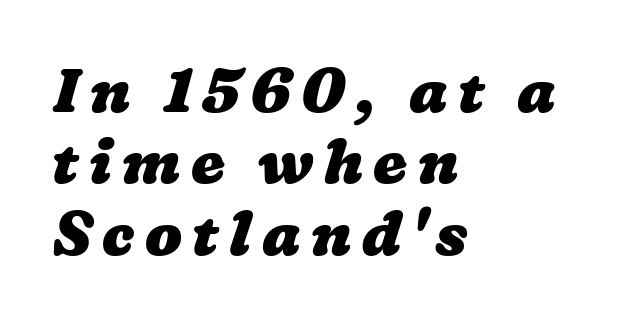
Alignment: flush left. Type without underlining. Is the type bold? Yes — the strokes are clearly thick and heavy. Varying glyph widths throughout — classic text-font behaviour.
